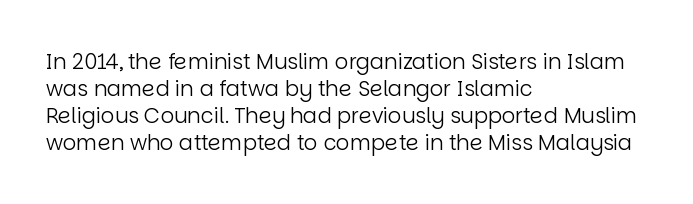
{"italic": "no", "bold": "no", "underline": "no", "align": "left", "line_spacing": "normal", "line_spacing_ratio": 1.28, "letter_spacing": "normal", "letter_spacing_em": 0.0, "glyph_px": 21}
